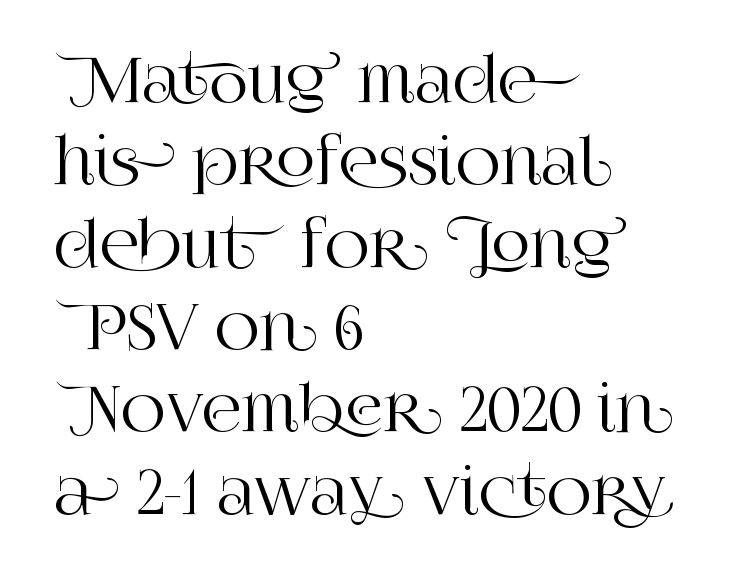
Q: Is the text italic (slanted)? A: No, it is upright.
Q: Is the typeface a serif or a sans-serif typeface? A: Serif.
Q: Is the text underlined? A: No.
Q: How is the paragraph aligned? A: Left-aligned.
Q: Is the spacing between letters normal or unusually wide? A: Normal.
Q: Is the spacing between lines tight, normal or loose? A: Normal.
Q: Width (condensed, normal, or wide)? A: Normal.
Q: Stroke contrast? A: High.
Q: x-height? A: Large.
Q: Monospaced? A: No.
